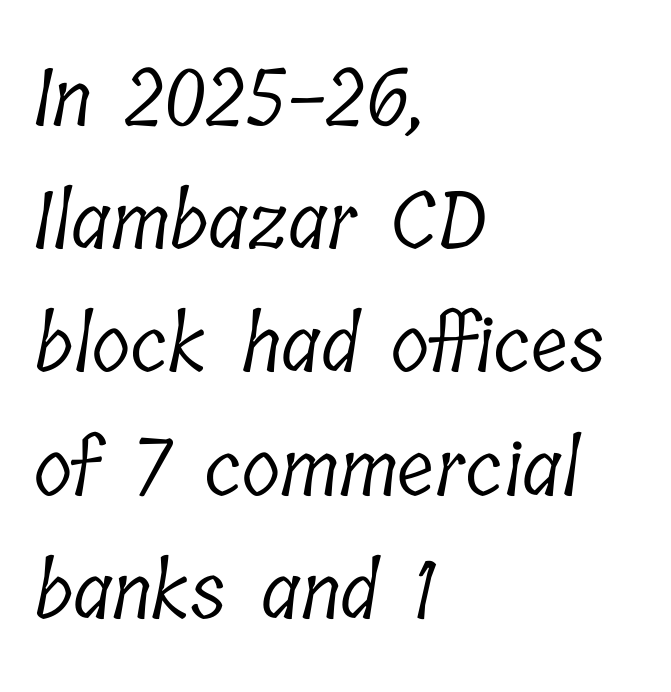
Weight: regular or lighter. The letters advance in unequal steps, a hallmark of proportional type. Notice how the passage keeps a crisp vertical edge on the left only. The string is rendered with underlining switched off. To sum up the face: it has serifs. The lines sit at an ordinary, default distance from one another.
